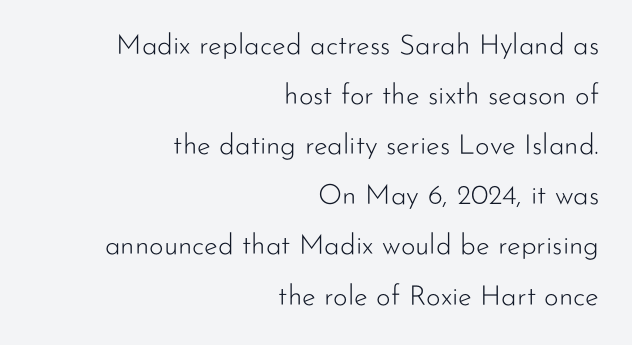
{"serif": "no", "italic": "no", "bold": "no", "weight": "light", "width": "normal", "stroke_contrast": "low", "x_height": "small", "monospaced": "no", "underline": "no", "align": "right", "line_spacing_ratio": 1.79, "letter_spacing": "normal", "letter_spacing_em": 0.0, "glyph_px": 28}
